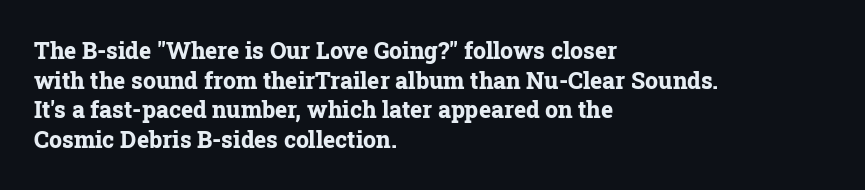
The image shows 23 px bold type, upright; set left-aligned, normal line spacing (1.29x), normal letter spacing, not underlined.
